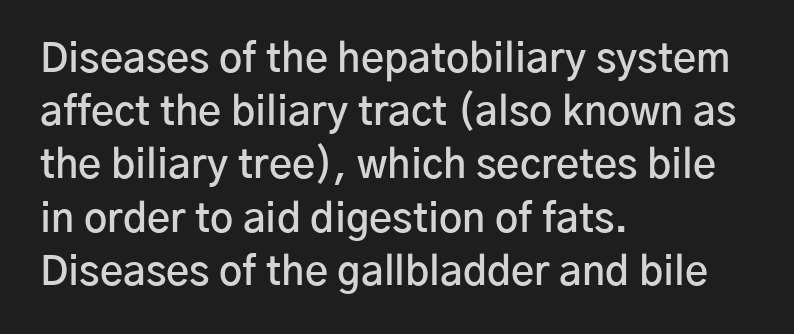
The image shows 40 px semibold sans-serif type, upright; set left-aligned, normal line spacing (1.33x), normal letter spacing, not underlined; low stroke contrast and a medium x-height.
